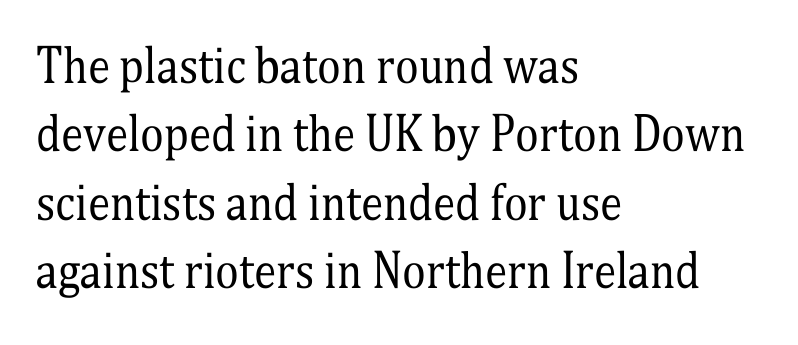
Q: Is the text bold? A: No.
Q: Is the text italic (slanted)? A: No, it is upright.
Q: Is the typeface a serif or a sans-serif typeface? A: Serif.
Q: Is the text underlined? A: No.
Q: How is the paragraph aligned? A: Left-aligned.
Q: Is the spacing between letters normal or unusually wide? A: Normal.
Q: Is the spacing between lines tight, normal or loose? A: Normal.
Q: Width (condensed, normal, or wide)? A: Condensed.
Q: Stroke contrast? A: Medium.
Q: x-height? A: Medium.
Q: Monospaced? A: No.
